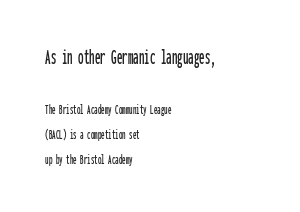
{"italic": "no", "underline": "no", "align": "left", "line_spacing_ratio": 1.76, "letter_spacing": "normal", "letter_spacing_em": 0.0, "larger_block": "first", "size_ratio": 1.57, "glyph_px": 22}
